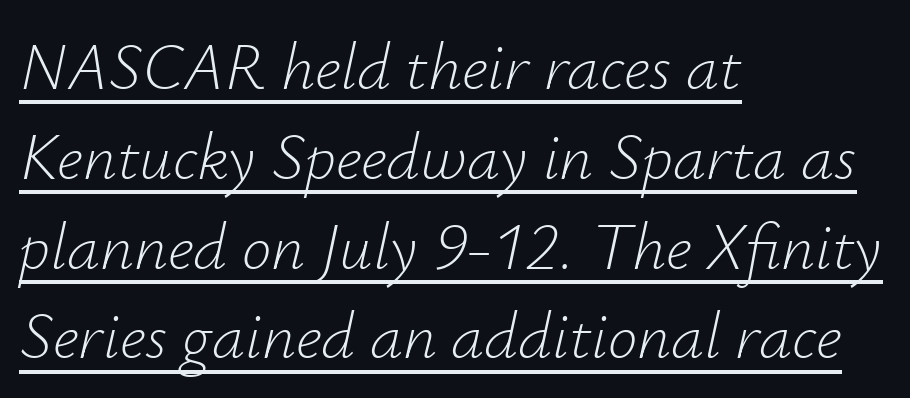
The image shows 66 px light type, italic (leaning right); set left-aligned, normal line spacing (1.36x), normal letter spacing, underlined; low stroke contrast and a small x-height.
